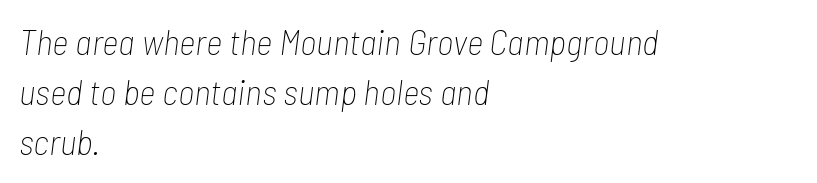
Q: Is the text bold? A: No.
Q: Is the text italic (slanted)? A: Yes, it leans right by about 7 degrees.
Q: Is the text underlined? A: No.
Q: How is the paragraph aligned? A: Left-aligned.
Q: Is the spacing between letters normal or unusually wide? A: Normal.
Q: Is the spacing between lines tight, normal or loose? A: Normal.
Q: Width (condensed, normal, or wide)? A: Condensed.
Q: Stroke contrast? A: Low.
Q: x-height? A: Medium.
Q: Monospaced? A: No.
